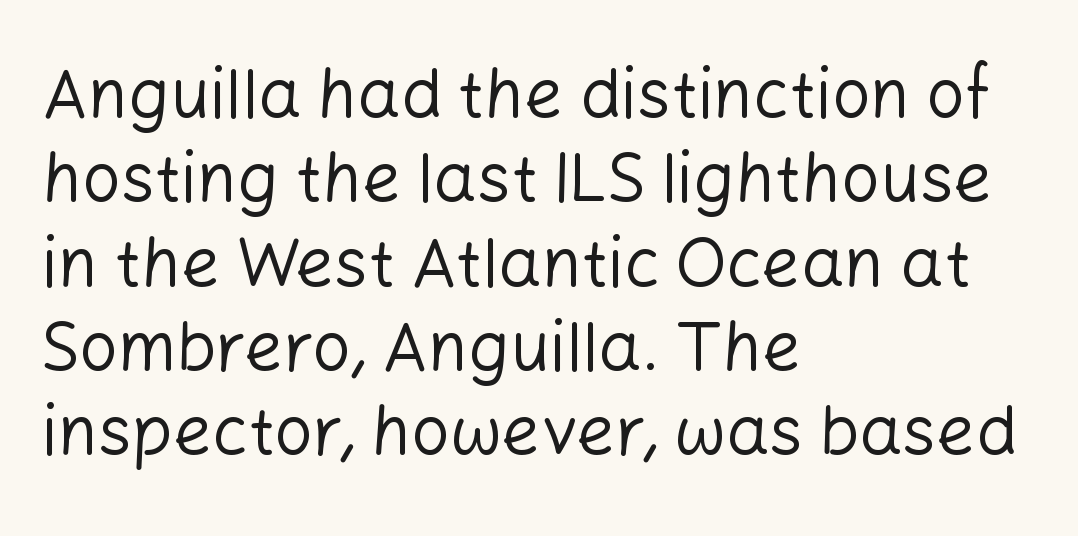
The image shows 68 px regular-weight sans-serif type, upright; set left-aligned, line spacing 1.24x, normal letter spacing, not underlined; low stroke contrast and a medium x-height.
